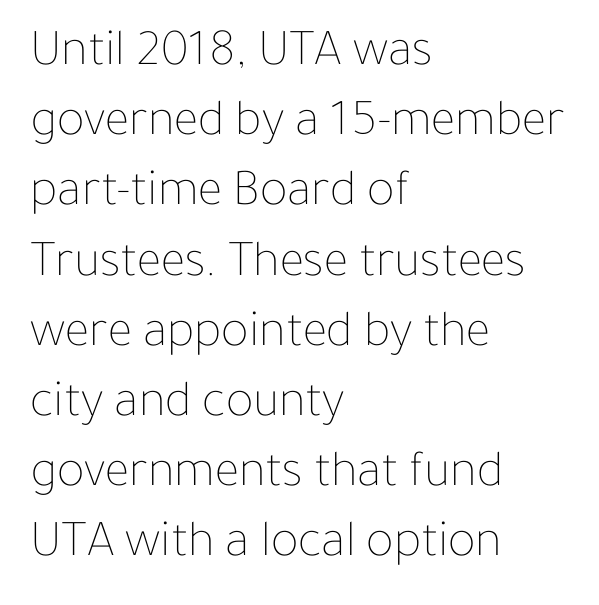
Q: Is the text bold? A: No.
Q: Is the text italic (slanted)? A: No, it is upright.
Q: Is the text underlined? A: No.
Q: How is the paragraph aligned? A: Left-aligned.
Q: Is the spacing between letters normal or unusually wide? A: Normal.
Q: Is the spacing between lines tight, normal or loose? A: Normal.
Q: Width (condensed, normal, or wide)? A: Normal.
Q: Stroke contrast? A: Low.
Q: x-height? A: Medium.
Q: Monospaced? A: No.
